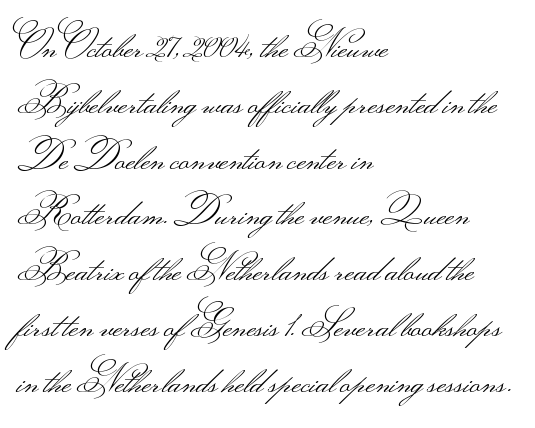
{"serif": "no", "bold": "no", "weight": "light", "width": "wide", "stroke_contrast": "medium", "monospaced": "no", "underline": "no", "align": "left", "line_spacing": "normal", "line_spacing_ratio": 1.55, "letter_spacing": "normal", "letter_spacing_em": 0.0, "glyph_px": 36}
